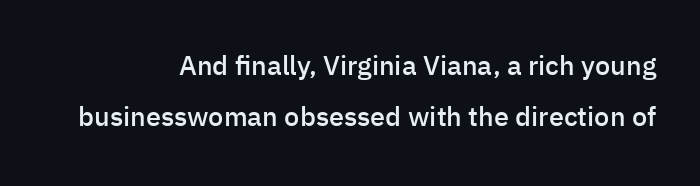
Q: Is the text bold? A: Semi-bold.
Q: Is the text italic (slanted)? A: No, it is upright.
Q: Is the text underlined? A: No.
Q: How is the paragraph aligned? A: Right-aligned.
Q: Is the spacing between letters normal or unusually wide? A: Normal.
Q: Is the spacing between lines tight, normal or loose? A: Loose.
